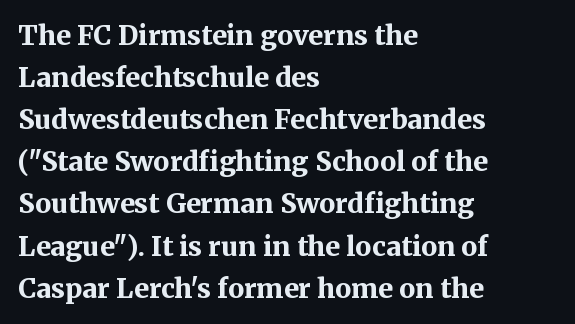
Nothing unusual about the tracking: characters are spaced as the font intends. Layout note: lines flush left. Does the lettering tilt? It doesn't — this is upright. The characters look thick and weighty, a clear bold. If you measured baseline to baseline, you'd find a middling distance. Underlining? Definitely not there.
